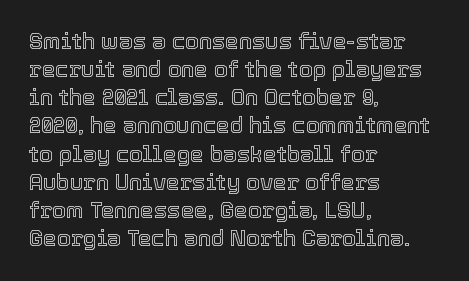
Style check: upright. Decoration check: the copy has no underline. The gaps between neighbouring characters are ordinary and unremarkable. This sample is left-justified, so line endings fall wherever the words run out. The rows are spaced the way most documents space them.
